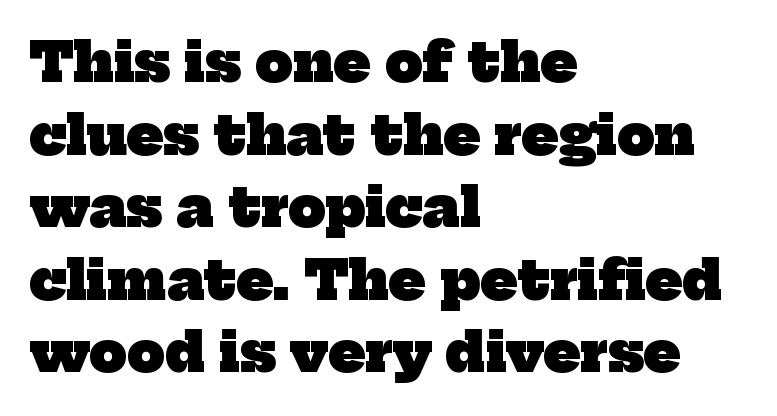
The image shows 53 px heavy serif type; set left-aligned, normal line spacing (1.37x), normal letter spacing, not underlined; low stroke contrast and a medium x-height.
